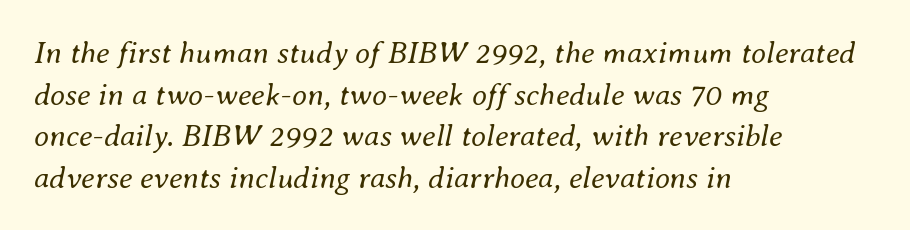
Q: Is the text bold? A: No.
Q: Is the text italic (slanted)? A: Yes, it leans right by about 8 degrees.
Q: Is the text underlined? A: No.
Q: How is the paragraph aligned? A: Left-aligned.
Q: Is the spacing between letters normal or unusually wide? A: Normal.
Q: Is the spacing between lines tight, normal or loose? A: Normal.
Q: Width (condensed, normal, or wide)? A: Normal.
Q: Stroke contrast? A: Medium.
Q: x-height? A: Small.
Q: Monospaced? A: No.
